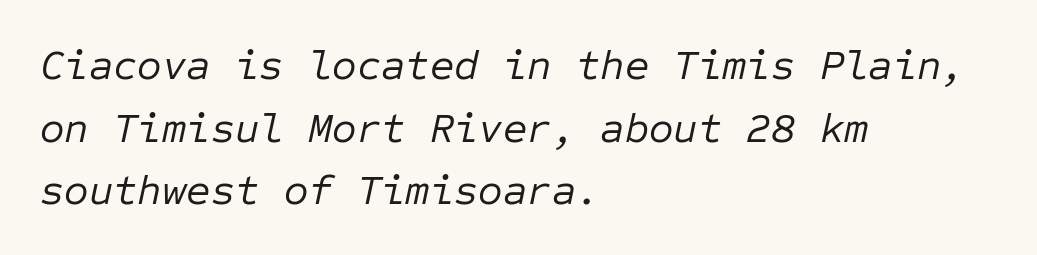
The space between consecutive lines is moderate. The text carries the slant typical of an italic or oblique font. Spacing verdict: monospaced, one width for all characters. Vertical stems look standard width or narrower in stroke. Glance below the letters and you will spot only blank space.
